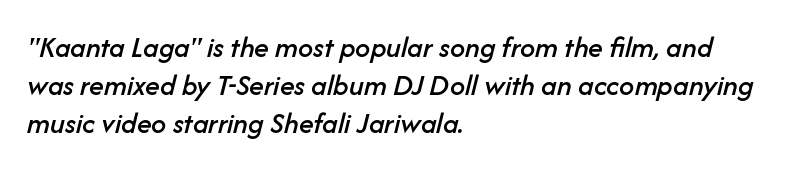
Q: Is the text italic (slanted)? A: Yes, it leans right by about 14 degrees.
Q: Is the text underlined? A: No.
Q: How is the paragraph aligned? A: Left-aligned.
Q: Is the spacing between letters normal or unusually wide? A: Normal.
Q: Is the spacing between lines tight, normal or loose? A: Normal.
Q: Width (condensed, normal, or wide)? A: Normal.
Q: Stroke contrast? A: Low.
Q: x-height? A: Medium.
Q: Monospaced? A: No.
